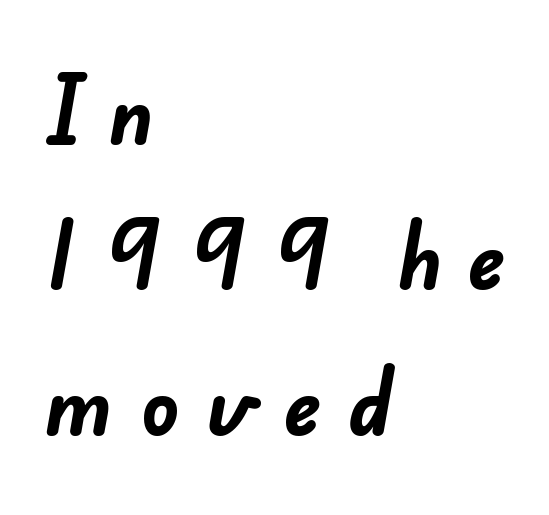
The image shows 79 px bold sans-serif type; set left-aligned, line spacing 1.84x, unusually wide letter spacing (+0.33 em), not underlined; low stroke contrast and a small x-height.
